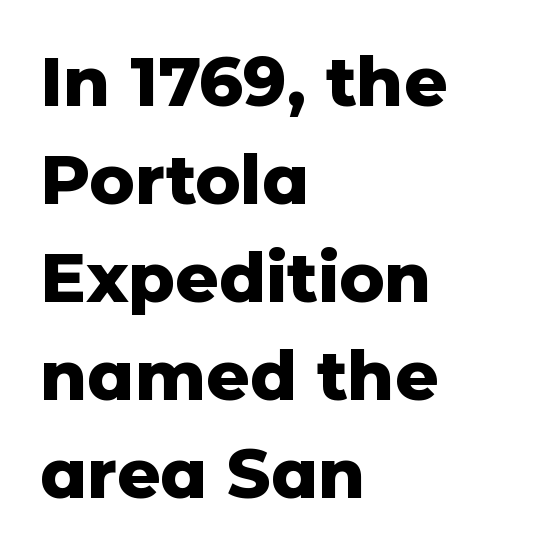
Q: Is the text bold? A: Yes.
Q: Is the text italic (slanted)? A: No, it is upright.
Q: Is the typeface a serif or a sans-serif typeface? A: Sans-serif.
Q: Is the text underlined? A: No.
Q: How is the paragraph aligned? A: Left-aligned.
Q: Is the spacing between letters normal or unusually wide? A: Normal.
Q: Is the spacing between lines tight, normal or loose? A: Normal.
Q: Width (condensed, normal, or wide)? A: Normal.
Q: Stroke contrast? A: Low.
Q: x-height? A: Medium.
Q: Monospaced? A: No.
